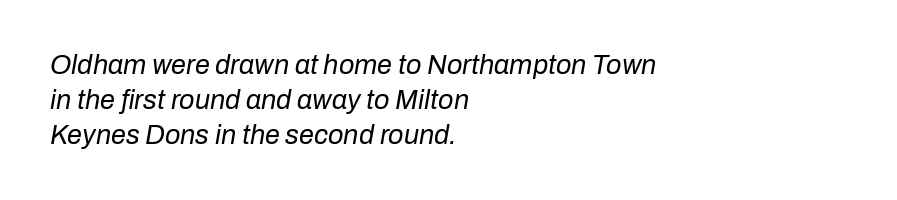
Just letters on the line, the space beneath them empty. Rendered with sloped, italic letterforms. Between one letter and the next there's only the usual sliver of space. Stroke thickness stays within the range of a standard reading face or lighter. The block of text has a typical density, with ordinary space between rows. The lines in this sample share a left origin and differ only in where they stop.
